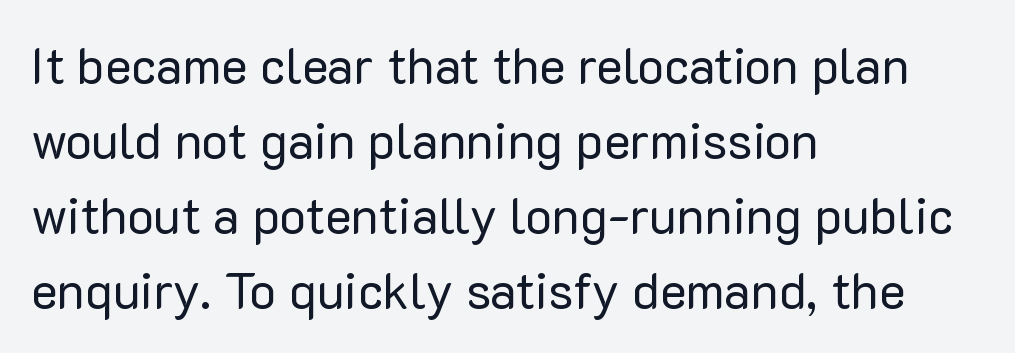
Q: Is the text bold? A: No.
Q: Is the text italic (slanted)? A: No, it is upright.
Q: Is the typeface a serif or a sans-serif typeface? A: Sans-serif.
Q: Is the text underlined? A: No.
Q: How is the paragraph aligned? A: Left-aligned.
Q: Is the spacing between letters normal or unusually wide? A: Normal.
Q: Is the spacing between lines tight, normal or loose? A: Normal.
Q: Width (condensed, normal, or wide)? A: Normal.
Q: Stroke contrast? A: Low.
Q: x-height? A: Medium.
Q: Monospaced? A: No.
